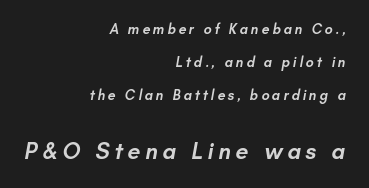
The image shows 23 px text type; set right-aligned, loose line spacing (2.37x), unusually wide letter spacing (+0.2 em), not underlined; the second (bottom) block is 1.64x larger.
